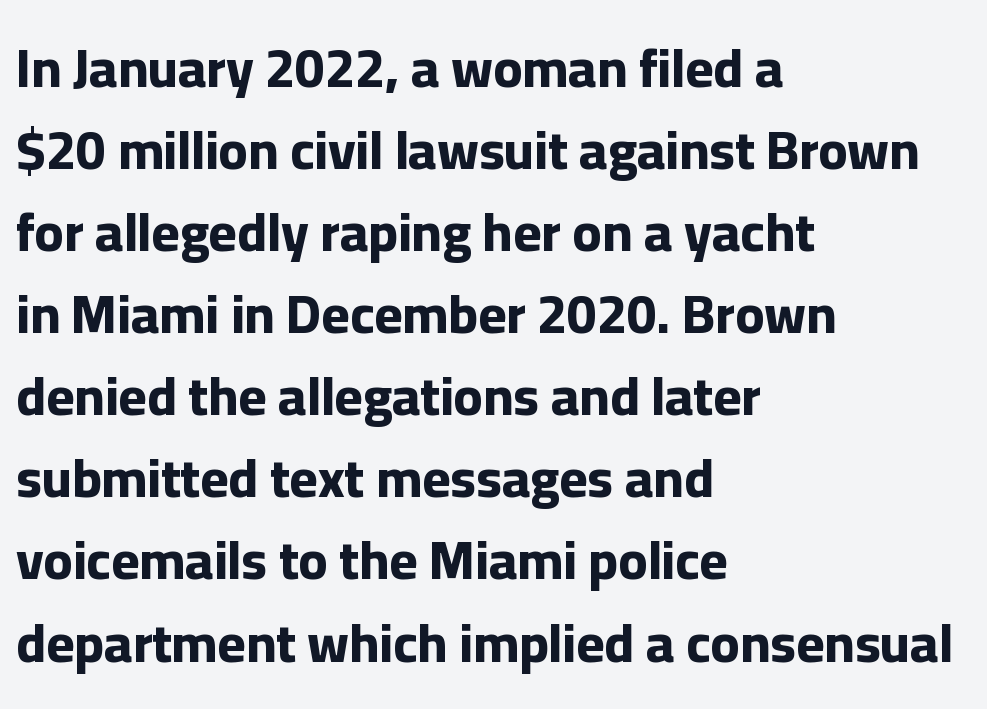
The image shows 54 px bold sans-serif type, upright; set left-aligned, normal line spacing (1.52x), normal letter spacing, not underlined; low stroke contrast and a medium x-height.
